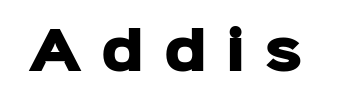
The image shows 52 px heavy sans-serif type, upright; set unusually wide letter spacing (+0.37 em), not underlined; low stroke contrast and a medium x-height.
